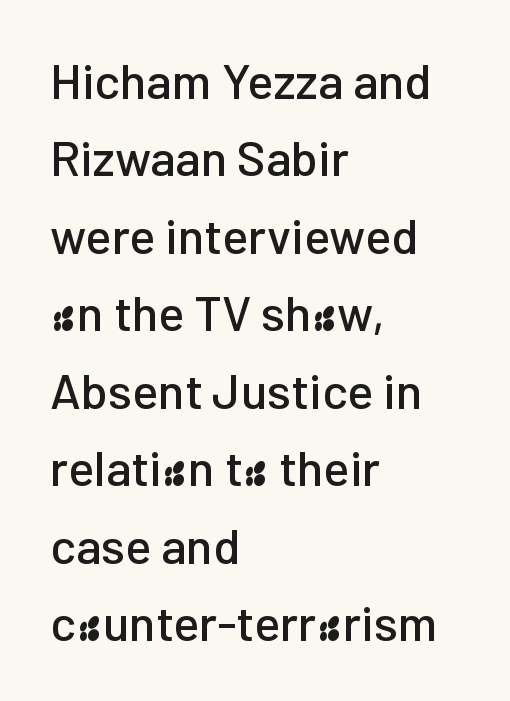
Q: Is the text italic (slanted)? A: No, it is upright.
Q: Is the typeface a serif or a sans-serif typeface? A: Sans-serif.
Q: Is the text underlined? A: No.
Q: How is the paragraph aligned? A: Left-aligned.
Q: Is the spacing between letters normal or unusually wide? A: Normal.
Q: Is the spacing between lines tight, normal or loose? A: Normal.
Q: Width (condensed, normal, or wide)? A: Normal.
Q: Stroke contrast? A: Low.
Q: x-height? A: Medium.
Q: Monospaced? A: No.
